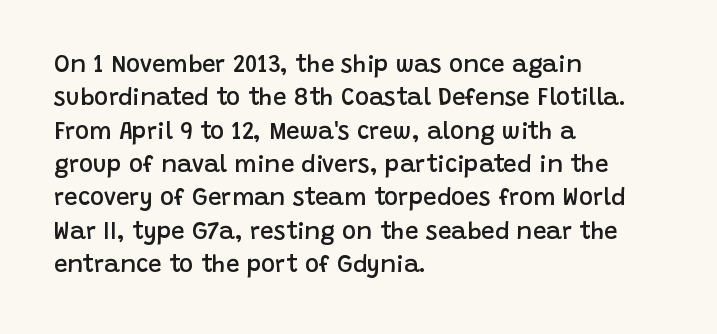
Q: Is the text bold? A: Semi-bold.
Q: Is the text italic (slanted)? A: No, it is upright.
Q: Is the text underlined? A: No.
Q: How is the paragraph aligned? A: Left-aligned.
Q: Is the spacing between letters normal or unusually wide? A: Normal.
Q: Is the spacing between lines tight, normal or loose? A: Normal.
